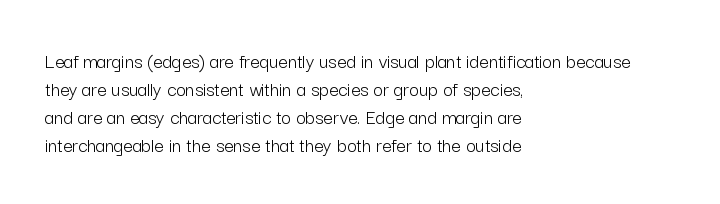
Q: Is the text bold? A: No.
Q: Is the text italic (slanted)? A: No, it is upright.
Q: Is the text underlined? A: No.
Q: How is the paragraph aligned? A: Left-aligned.
Q: Is the spacing between letters normal or unusually wide? A: Normal.
Q: Is the spacing between lines tight, normal or loose? A: Normal.
